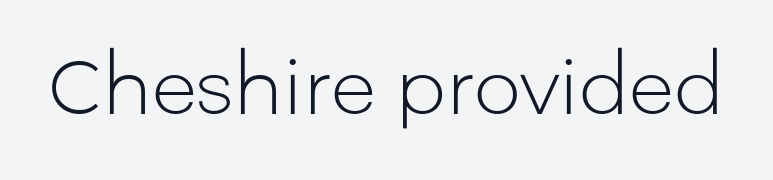
Q: Is the text bold? A: No.
Q: Is the text italic (slanted)? A: No, it is upright.
Q: Is the typeface a serif or a sans-serif typeface? A: Sans-serif.
Q: Is the text underlined? A: No.
Q: Is the spacing between letters normal or unusually wide? A: Normal.
Q: Width (condensed, normal, or wide)? A: Normal.
Q: Stroke contrast? A: Low.
Q: x-height? A: Medium.
Q: Monospaced? A: No.
